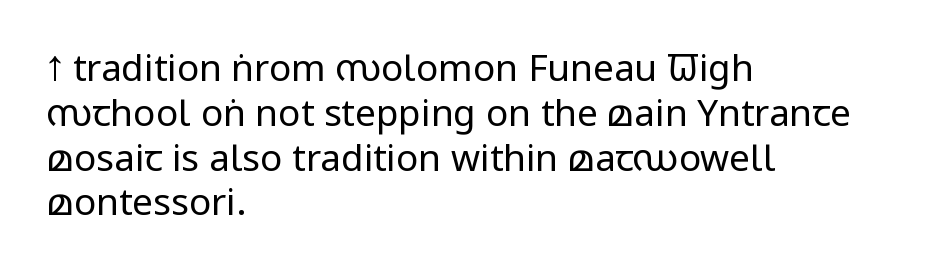
The image shows 37 px regular-weight, condensed sans-serif type, upright; set left-aligned, line spacing 1.21x, normal letter spacing, not underlined; low stroke contrast and a large x-height.
